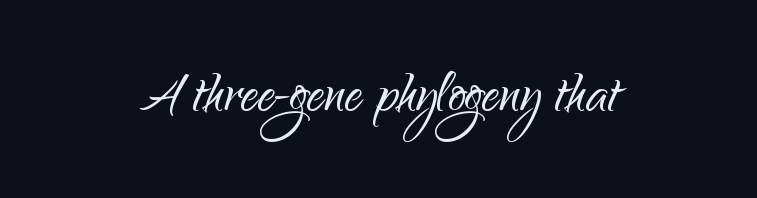
The passage shown is typed in a proportional face where columns would drift. Caption: standard tracking, unaltered. Compared with a flush-left layout, this one balances lines on the center instead. This reads as an unemphasized weight, regular at the heaviest.
